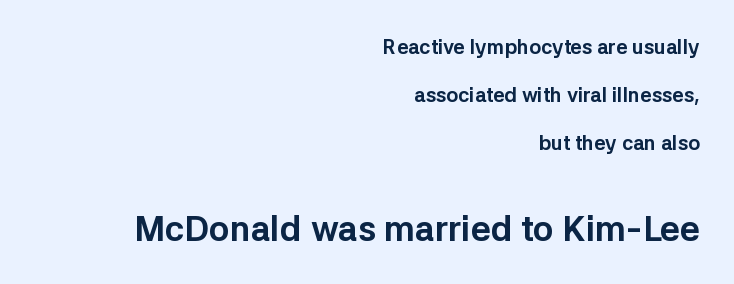
In this sample the second text group is rendered at the bigger scale. The ragged edge is on the left, which tells us the setting is flush right. Here the glyphs are tracked normally, forming tight word shapes. In terms of posture, this sample is upright. What kind of face is this? One without serifs — a sans. Spacing verdict: proportional, widths tailored to each character.
